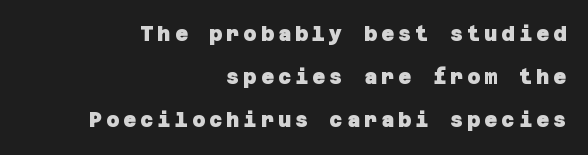
The image shows 20 px bold type; set right-aligned, loose line spacing (2.16x), unusually wide letter spacing (+0.21 em), not underlined.
